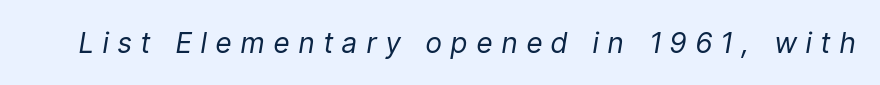
Observe the lean: these are italic letterforms. Think of a printed novel: that variable character pitch is what you see here. Glyph-to-glyph distance is far greater than everyday printed text. Nothing heavy about these letters — not bold at all. Beneath every word, the page is bare.
